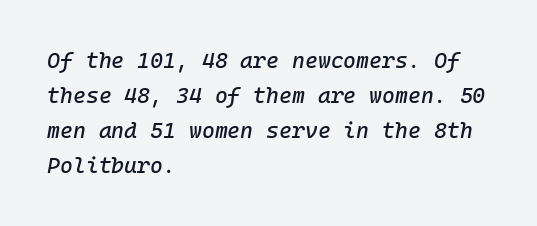
Whoever set this chose a conventional vertical rhythm. Italic? Definitely — the glyphs are oblique. Each word holds together tightly as a unit, with standard inter-letter gaps. Descenders hang freely into open space.
